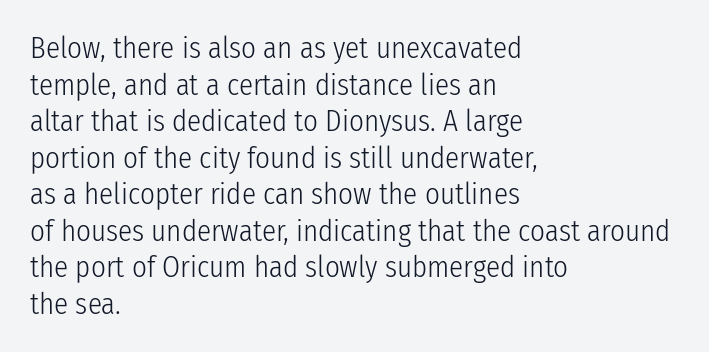
Character widths vary here, with narrow letters taking less room than wide ones. Nobody drew a line under any word here. Stems here are at most as thick as an everyday book face. No extra tracking has been applied to these lines.
